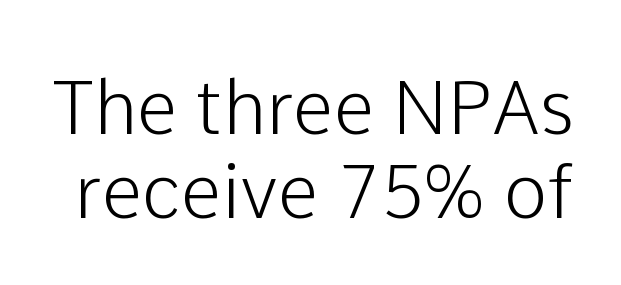
{"serif": "no", "italic": "no", "width": "normal", "stroke_contrast": "low", "x_height": "medium", "monospaced": "no", "underline": "no", "line_spacing": "tight", "line_spacing_ratio": 1.14, "letter_spacing": "normal", "letter_spacing_em": 0.0, "glyph_px": 74}
